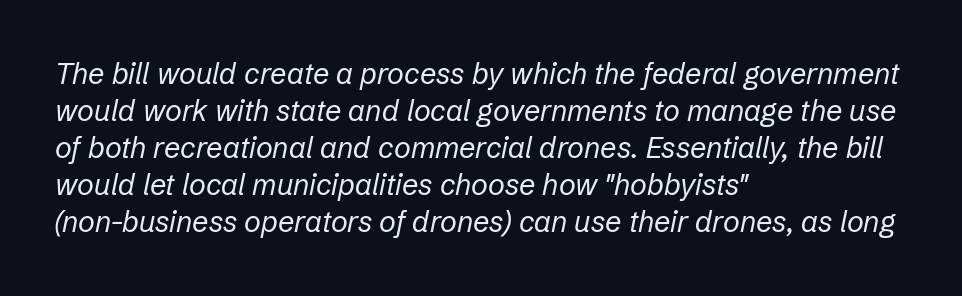
One glance says typical: line gaps are just what's usual. No extra tracking has been applied to these lines. Each letter keeps its own natural width here, so spacing adapts to shape. Does the lettering tilt? It does — this is italic. Stems and bowls with no extra thickness — not bold. The rendering anchors every line to the left-hand side.
